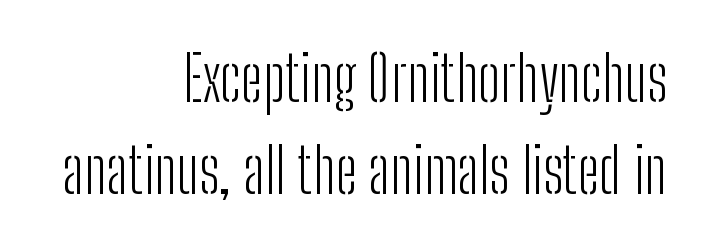
Does extra space separate the letters? No, they use regular spacing. Tall strokes in this sample are plumb rather than angled. The lines sit at an ordinary, default distance from one another. Is this a fixed-width face? No — the glyphs have proportional, varying widths.
